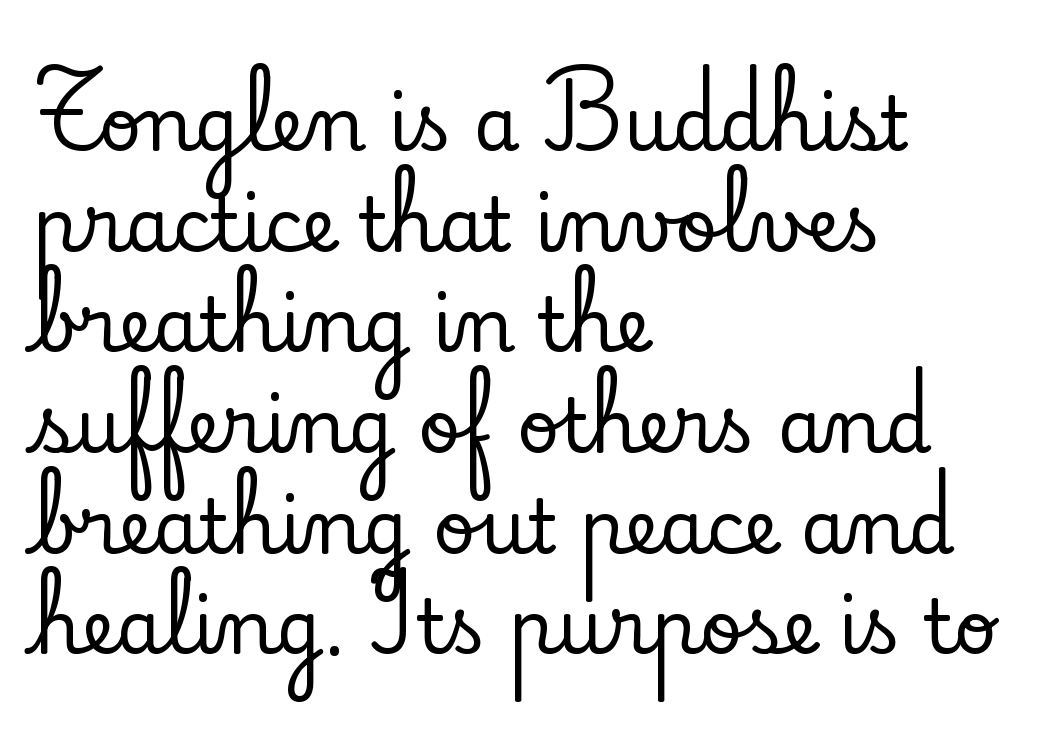
The image shows 74 px serif type, upright; set left-aligned, normal line spacing (1.36x), normal letter spacing, not underlined; low stroke contrast and a small x-height.
